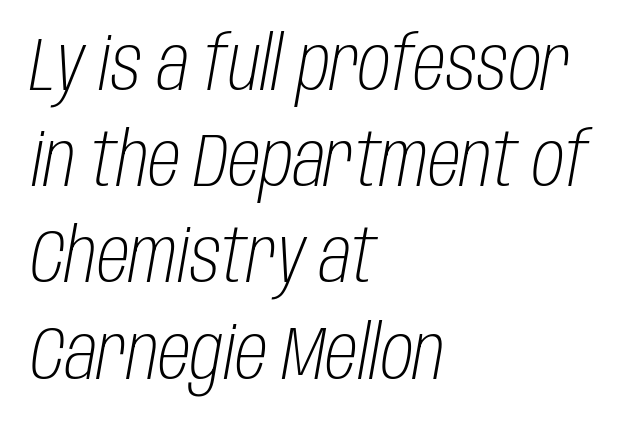
The image shows 74 px light, condensed type, italic (leaning right); set left-aligned, normal line spacing (1.3x), normal letter spacing, not underlined; low stroke contrast and a large x-height.
